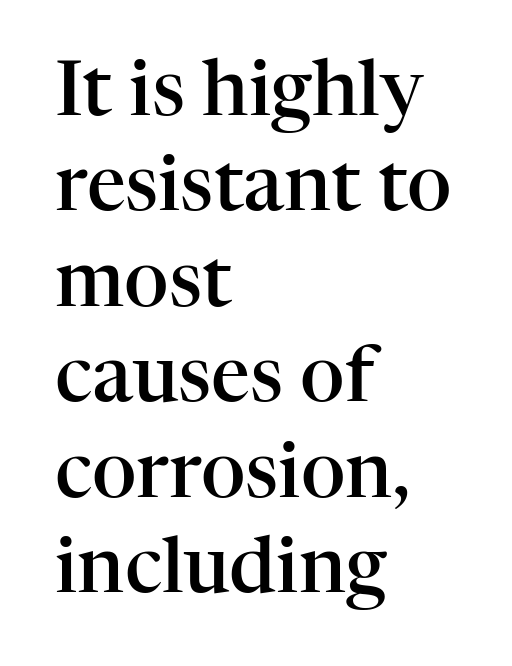
Q: Is the text bold? A: Semi-bold.
Q: Is the text italic (slanted)? A: No, it is upright.
Q: Is the typeface a serif or a sans-serif typeface? A: Serif.
Q: Is the text underlined? A: No.
Q: How is the paragraph aligned? A: Left-aligned.
Q: Is the spacing between letters normal or unusually wide? A: Normal.
Q: Width (condensed, normal, or wide)? A: Normal.
Q: Stroke contrast? A: High.
Q: x-height? A: Medium.
Q: Monospaced? A: No.
